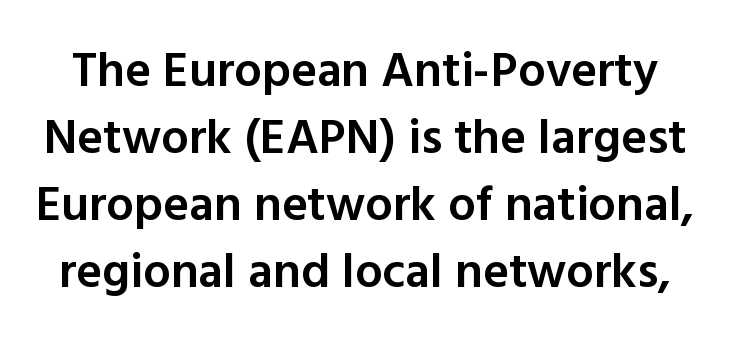
The gap between lines stays unmarked. Spacing verdict: proportional, widths tailored to each character. This sample uses a sans-serif face. Successive baselines arrive at the customary interval. Italic: no, the glyphs are upright roman.
